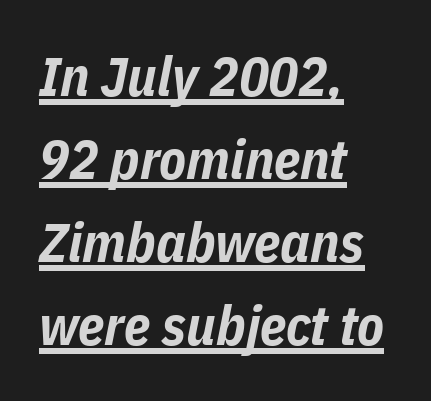
Underline: present. The letters are bold, with thick, heavy strokes. The letters advance in unequal steps, a hallmark of proportional type. Which margin do the lines hug? The left one — the right edge is uneven.
